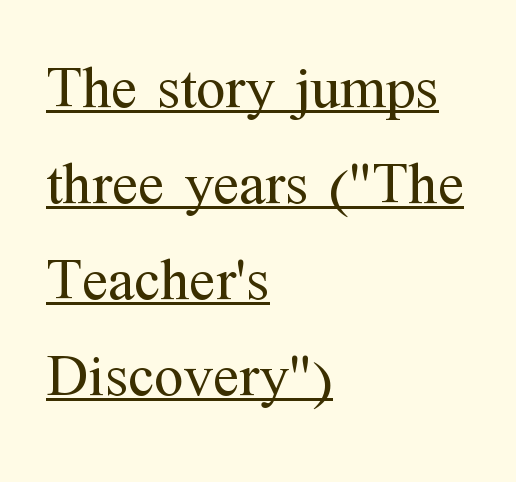
The image shows 60 px regular-weight serif type, upright; set left-aligned, normal line spacing (1.6x), normal letter spacing, underlined; medium stroke contrast and a medium x-height.
